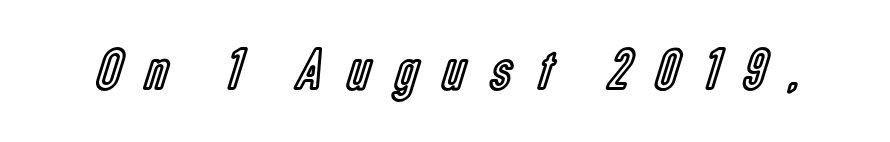
The image shows 60 px condensed type; set unusually wide letter spacing (+0.43 em), not underlined; a medium x-height.
